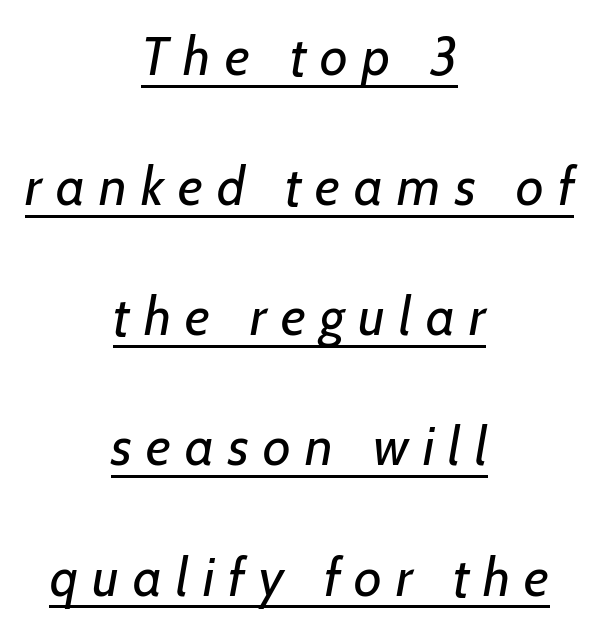
{"serif": "no", "bold": "no", "weight": "regular", "width": "normal", "stroke_contrast": "low", "x_height": "medium", "monospaced": "no", "underline": "yes", "align": "center", "line_spacing": "loose", "line_spacing_ratio": 2.41, "letter_spacing": "wide", "letter_spacing_em": 0.26, "glyph_px": 54}
